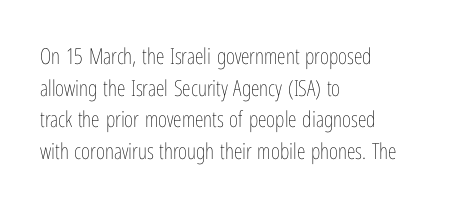
{"italic": "no", "bold": "no", "underline": "no", "align": "left", "line_spacing": "normal", "line_spacing_ratio": 1.44, "letter_spacing": "normal", "letter_spacing_em": 0.0, "glyph_px": 22}
